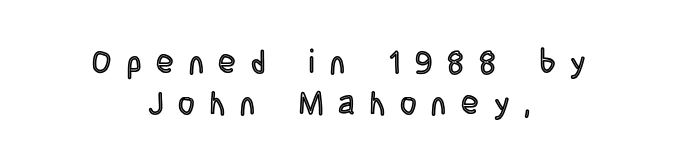
Q: Is the text italic (slanted)? A: No, it is upright.
Q: Is the text underlined? A: No.
Q: How is the paragraph aligned? A: Centered.
Q: Is the spacing between letters normal or unusually wide? A: Unusually wide.
Q: Is the spacing between lines tight, normal or loose? A: Normal.
Q: Width (condensed, normal, or wide)? A: Condensed.
Q: x-height? A: Large.
Q: Monospaced? A: No.
